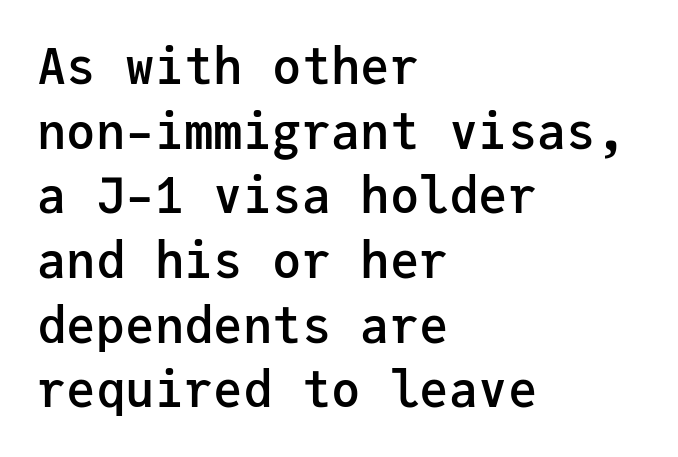
You can tell it's not italic because the verticals are truly vertical. Rows of type keep a routine distance in the vertical direction. Just letters on the line, the space beneath them empty. Do the characters align in a grid? Yes, the font is monospaced. These lines keep a tight, regular rhythm from letter to letter. A typesetter would label this face a sans.
